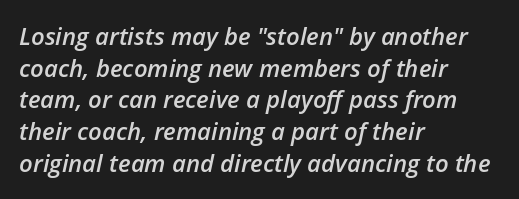
The font is running at a semibold setting, under full bold. The area under the type is left untouched. The tracking reads as untouched default to a designer's eye. If you drew a line through each stem, it would be angled. Vertical spacing — default. The lines in this sample share a left origin and differ only in where they stop.
